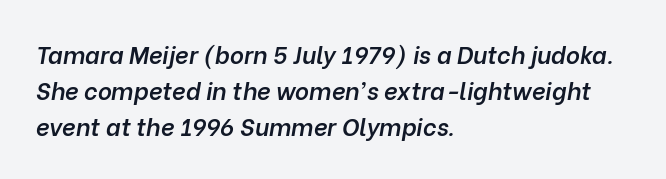
The image shows 24 px text type, italic (leaning right); set left-aligned, normal line spacing (1.51x), normal letter spacing, not underlined.
